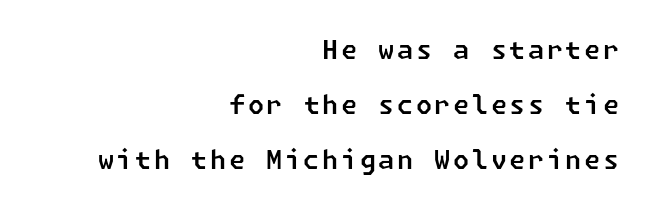
Unmarked baselines from the first word to the last. A flush-right, rag-left setting is used for this passage. Regarding leading, the lines here are spaced well apart.
